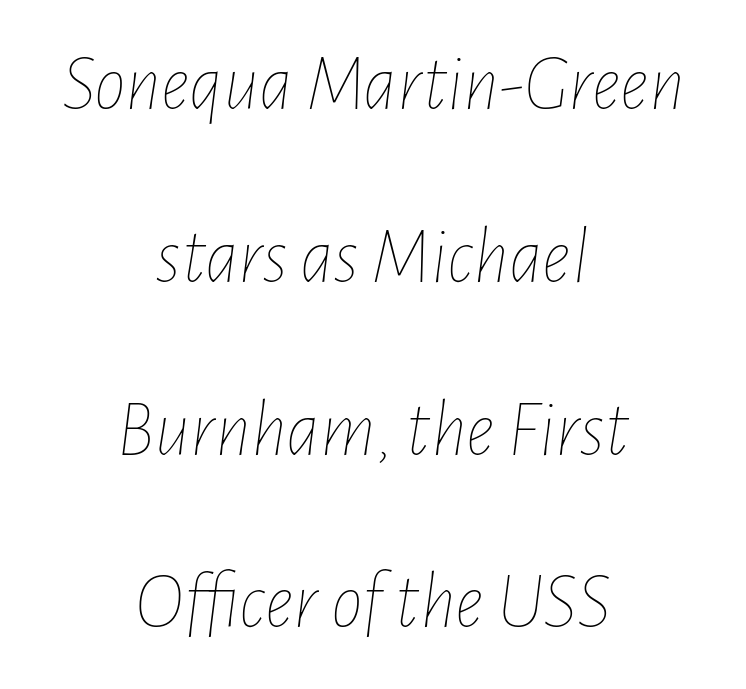
The image shows 80 px thin, condensed type, italic (leaning right); set centered, loose line spacing (2.16x), normal letter spacing, not underlined; low stroke contrast and a medium x-height.
